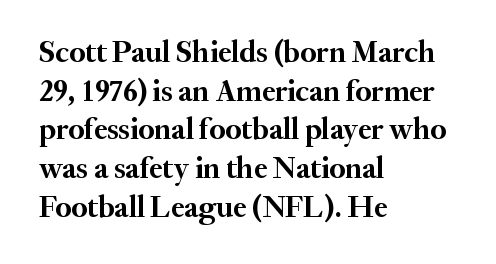
The image shows 30 px semibold serif type, upright; set left-aligned, normal line spacing (1.29x), normal letter spacing, not underlined; medium stroke contrast and a small x-height.
